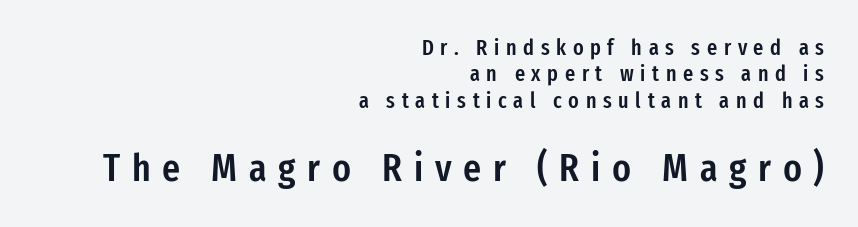
Look at the glyph heights: the lower group is clearly the bigger setting. Here the designer chose a conventional face with non-uniform glyph widths. On the weight axis this lands at semibold, roughly 600. Nobody drew a line under any word here.
